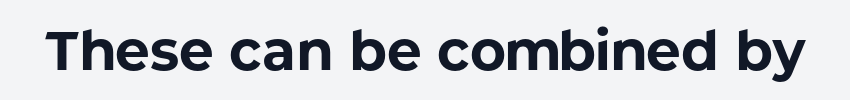
Q: Is the text bold? A: Yes.
Q: Is the text italic (slanted)? A: No, it is upright.
Q: Is the typeface a serif or a sans-serif typeface? A: Sans-serif.
Q: Is the text underlined? A: No.
Q: Is the spacing between letters normal or unusually wide? A: Normal.
Q: Width (condensed, normal, or wide)? A: Normal.
Q: Stroke contrast? A: Low.
Q: x-height? A: Medium.
Q: Monospaced? A: No.
